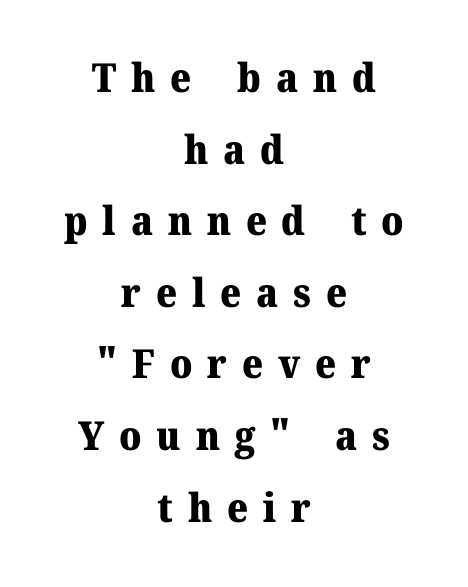
The image shows 40 px heavy serif type, upright; set centered, line spacing 1.79x, unusually wide letter spacing (+0.37 em), not underlined; medium stroke contrast and a medium x-height.
